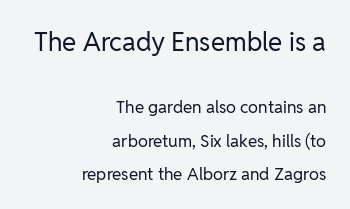
This block would shrink considerably if given ordinary leading; it's expanded now. The face used here is rendered with its standard letterfit. A roman cut, with each character standing at attention. On a weight scale, this lands at 450 or below. Any mark beneath the type? The region is blank. A student would call this right alignment; a typographer would say flush right, rag left.
